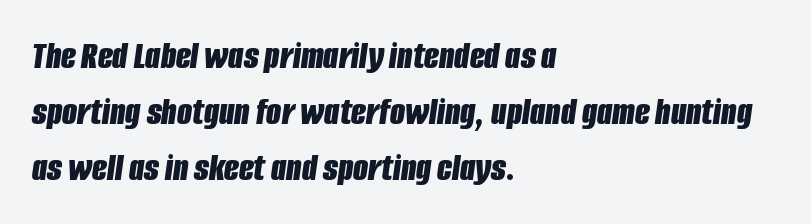
Each word holds together tightly as a unit, with standard inter-letter gaps. In CSS terms this would be text-align: left. Glance below the letters and you will spot only blank space. Horizontal bands of white between lines are of average thickness. If you drew a line through each stem, it would be angled.
